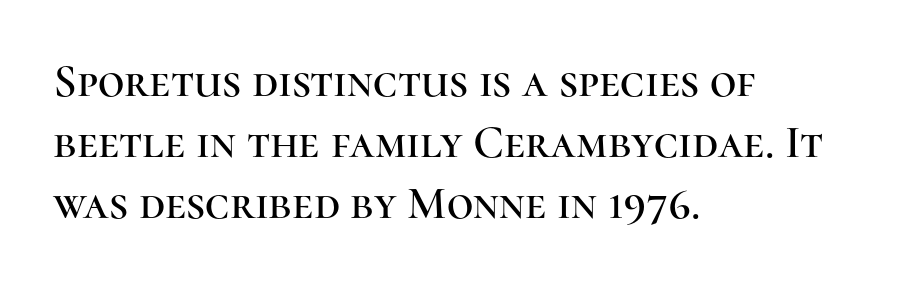
Q: Is the text italic (slanted)? A: No, it is upright.
Q: Is the typeface a serif or a sans-serif typeface? A: Serif.
Q: Is the text underlined? A: No.
Q: How is the paragraph aligned? A: Left-aligned.
Q: Is the spacing between letters normal or unusually wide? A: Normal.
Q: Is the spacing between lines tight, normal or loose? A: Normal.
Q: Width (condensed, normal, or wide)? A: Normal.
Q: Stroke contrast? A: High.
Q: x-height? A: Medium.
Q: Monospaced? A: No.
